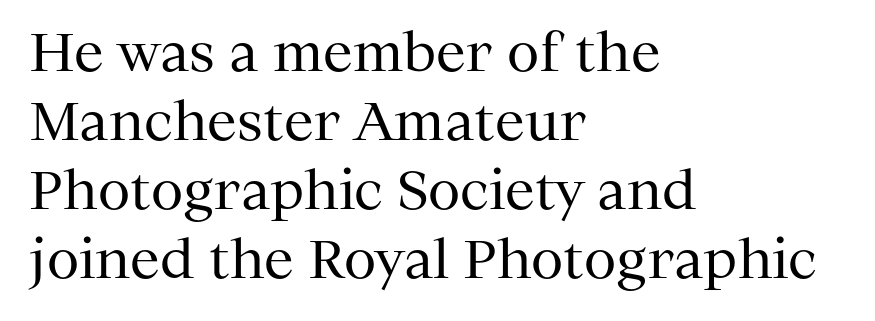
{"serif": "yes", "italic": "no", "bold": "no", "weight": "regular", "width": "normal", "stroke_contrast": "medium", "x_height": "medium", "monospaced": "no", "underline": "no", "align": "left", "line_spacing": "normal", "line_spacing_ratio": 1.3, "letter_spacing": "normal", "letter_spacing_em": 0.0, "glyph_px": 53}
